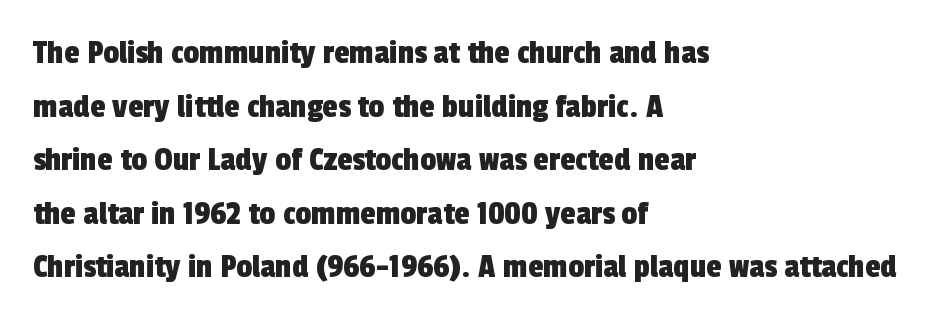
The specimen omits any rule beneath the text block's lines. The paragraph has a hard left edge and a soft right edge. Is the letter spacing exaggerated? No — it looks like the ordinary default. Is this a fixed-width face? No — the glyphs have proportional, varying widths. The line-height multiplier appears to be the usual default.
